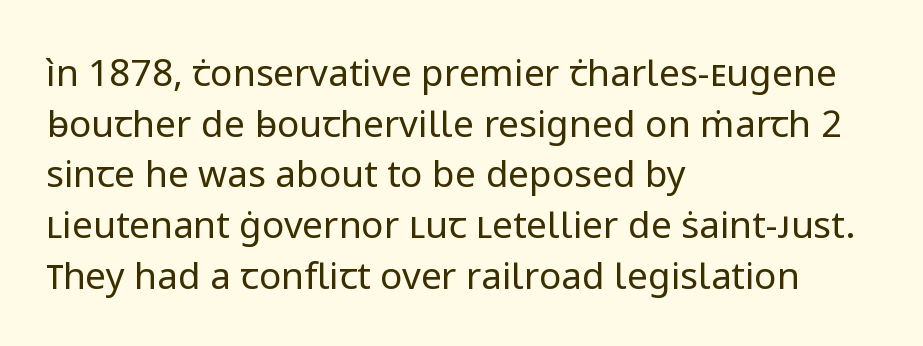
Here the designer chose a conventional face with non-uniform glyph widths. No feet cap the strokes, marking this as sans-serif type. These lines keep a tight, regular rhythm from letter to letter. The area under the type is left untouched. Layout note: lines flush left. The lettering stays uniformly vertical, giving the passage a roman look.
